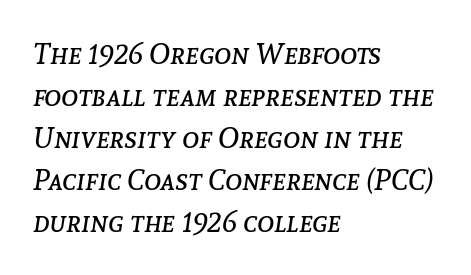
Q: Is the text bold? A: No.
Q: Is the text italic (slanted)? A: Yes, it leans right by about 8 degrees.
Q: Is the text underlined? A: No.
Q: How is the paragraph aligned? A: Left-aligned.
Q: Is the spacing between letters normal or unusually wide? A: Normal.
Q: Is the spacing between lines tight, normal or loose? A: Normal.
Q: Width (condensed, normal, or wide)? A: Normal.
Q: Stroke contrast? A: Low.
Q: x-height? A: Medium.
Q: Monospaced? A: No.
